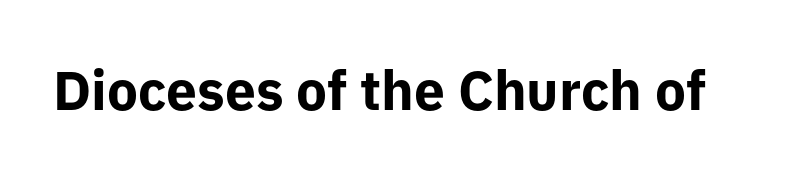
The image shows 55 px bold sans-serif type, upright; set normal letter spacing, not underlined; low stroke contrast and a medium x-height.
